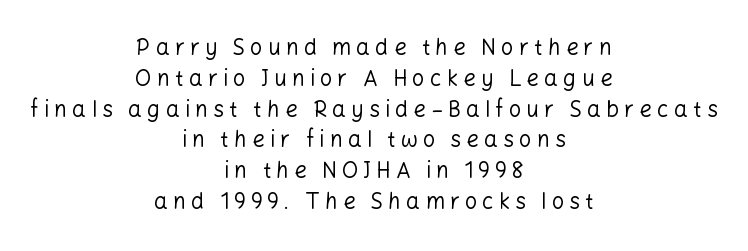
These lines have a slow, spaced-out rhythm from letter to letter. In CSS terms this would be text-align: center. The leading is moderate, giving the passage an even texture. Do the letters lean? They stand straight. The strip under each line holds only bare page. No extra ink here — the face is not bold.
